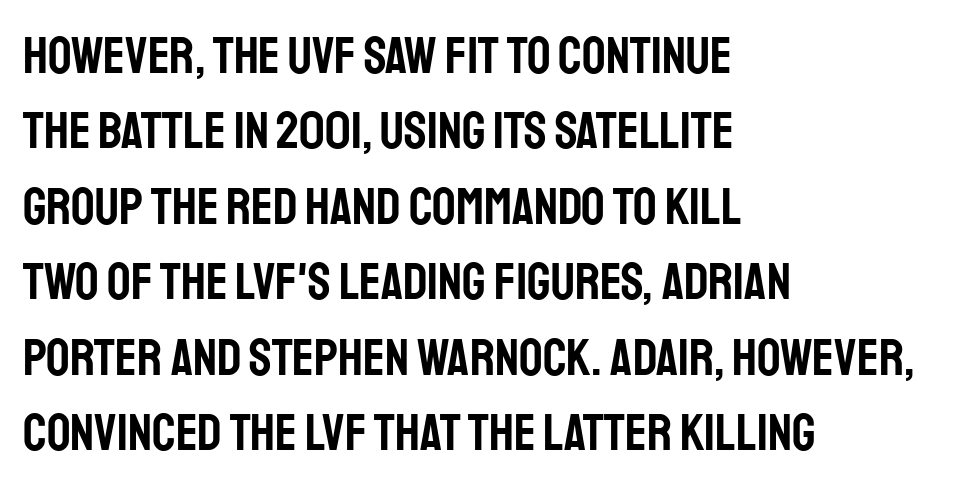
Q: Is the text italic (slanted)? A: No, it is upright.
Q: Is the typeface a serif or a sans-serif typeface? A: Sans-serif.
Q: Is the text underlined? A: No.
Q: How is the paragraph aligned? A: Left-aligned.
Q: Is the spacing between letters normal or unusually wide? A: Normal.
Q: Is the spacing between lines tight, normal or loose? A: Normal.
Q: Width (condensed, normal, or wide)? A: Condensed.
Q: Stroke contrast? A: Low.
Q: x-height? A: Large.
Q: Monospaced? A: No.
